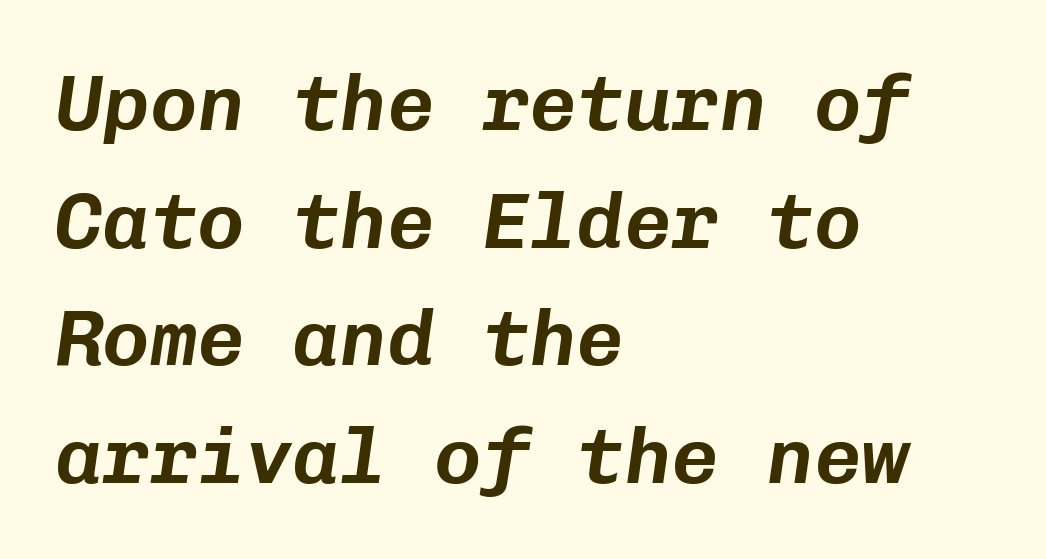
Q: Is the text italic (slanted)? A: Yes, it leans right by about 8 degrees.
Q: Is the text underlined? A: No.
Q: How is the paragraph aligned? A: Left-aligned.
Q: Is the spacing between letters normal or unusually wide? A: Normal.
Q: Is the spacing between lines tight, normal or loose? A: Normal.
Q: Width (condensed, normal, or wide)? A: Normal.
Q: Stroke contrast? A: Low.
Q: x-height? A: Medium.
Q: Monospaced? A: Yes.
